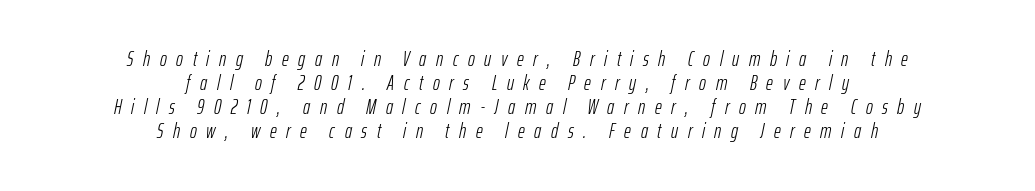
Italic? Definitely — the glyphs are oblique. Caption: multi-line text, centered on the measure. The zone under the glyphs is completely vacant. Does the leading feel generous? Not at all — it's pinched. The tracking jumps out immediately: characters are airy and widely separated. Vertical stems look standard width or narrower in stroke.
